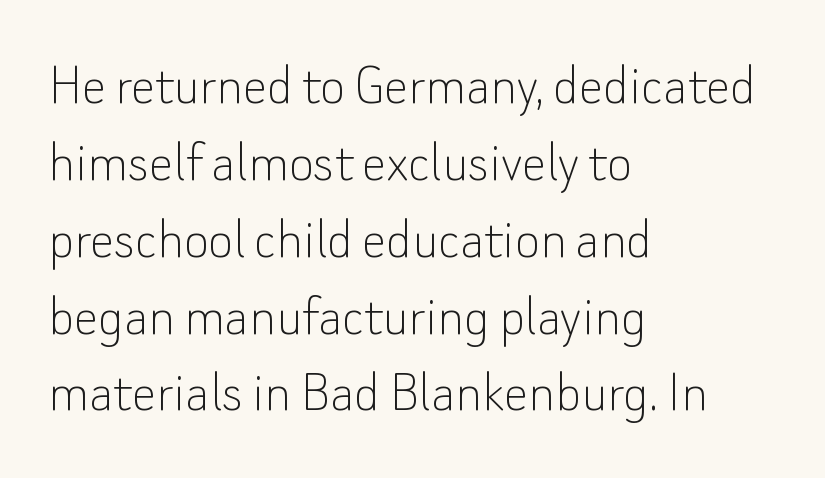
The image shows 61 px thin sans-serif type, upright; set left-aligned, normal line spacing (1.26x), normal letter spacing, not underlined; low stroke contrast and a small x-height.
